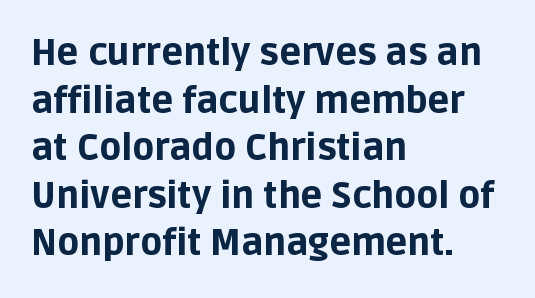
{"serif": "no", "italic": "no", "bold": "yes", "weight": "bold", "width": "normal", "stroke_contrast": "low", "x_height": "large", "monospaced": "no", "underline": "no", "align": "left", "line_spacing": "normal", "line_spacing_ratio": 1.32, "letter_spacing": "normal", "letter_spacing_em": 0.0, "glyph_px": 36}
